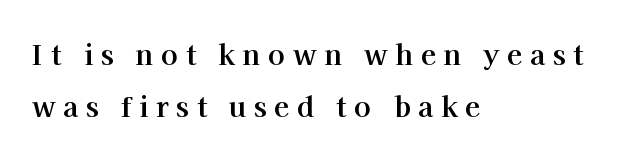
This sample has the flowing, uneven cadence of proportional lettering. Posture: vertical. The typesetting leans heavy: a genuine bold. Letters rest on an invisible, unmarked baseline. This sample uses expanded letter spacing, leaving extra air between glyphs. This rendering employs a face with finishing strokes, i.e., a serif.
